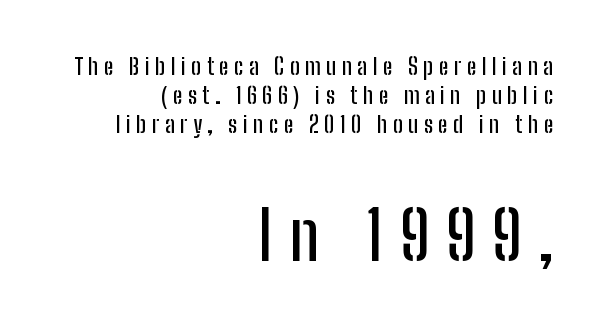
Unmarked baselines from the first word to the last. Think of a printed novel: that variable character pitch is what you see here. A normal amount of white space separates one row of letters from the next. The horizontal fit of the characters is loose and conspicuously gappy.
